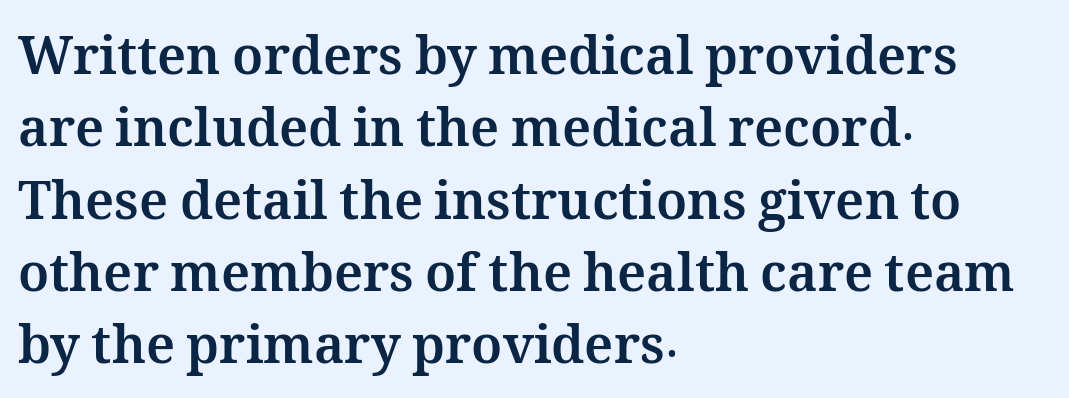
The setting favours the left margin, as ordinary paragraphs usually do. Ordinary non-slanted type is in use. Plain, unruled lines of type. Leading matches the norm, producing a regular column.
